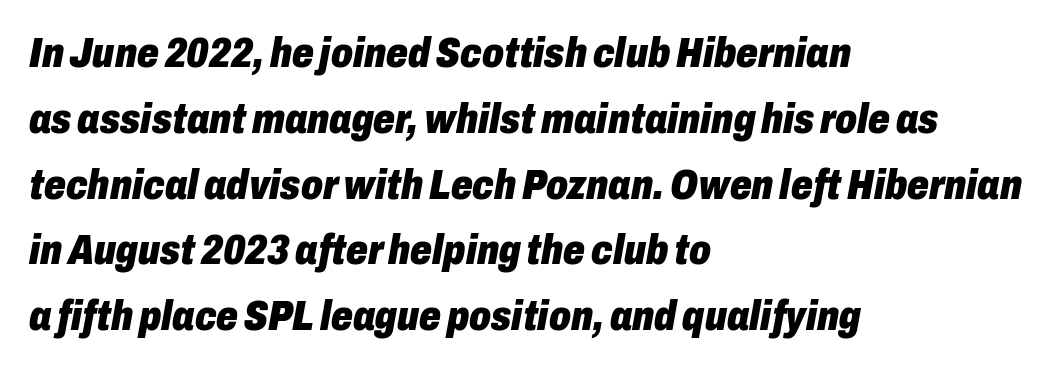
Words appear dense and cohesive because spacing is normal. These words are printed bold, with thick strokes throughout. Vertically, the passage feels balanced, rows spaced as you'd expect. These lines were composed using italics. Spacing verdict: proportional, widths tailored to each character. A clean baseline with only descenders dipping below it.
